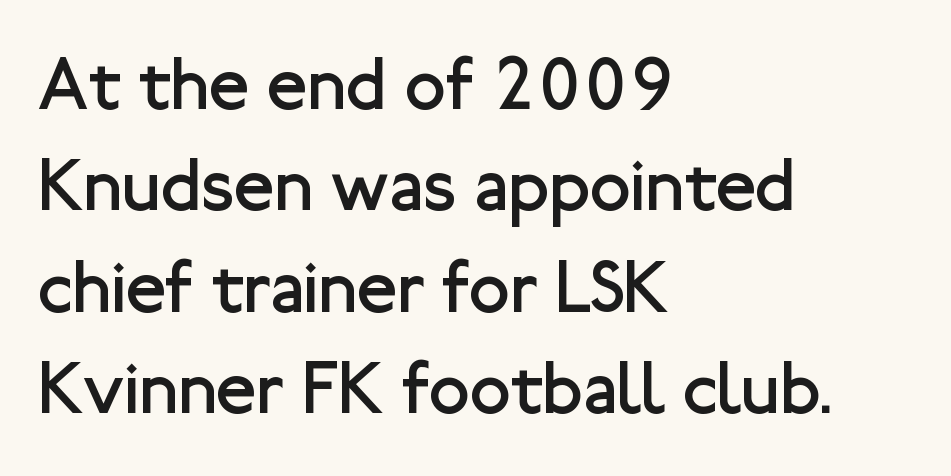
{"serif": "no", "italic": "no", "bold": "no", "weight": "regular", "width": "normal", "stroke_contrast": "low", "x_height": "medium", "monospaced": "no", "underline": "no", "align": "left", "line_spacing": "normal", "line_spacing_ratio": 1.37, "letter_spacing": "normal", "letter_spacing_em": 0.0, "glyph_px": 74}
